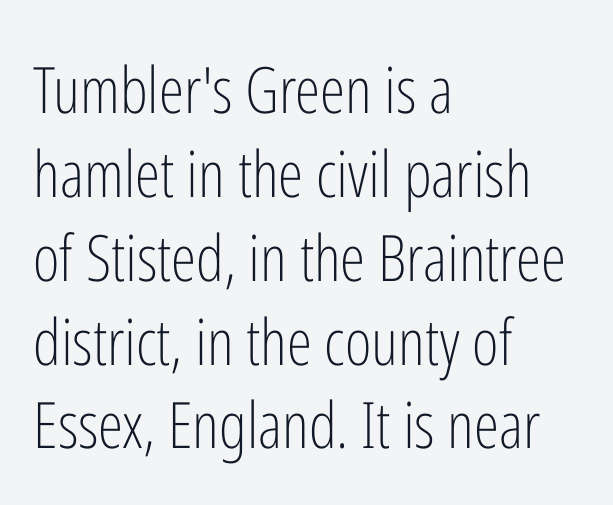
{"serif": "no", "italic": "no", "bold": "no", "weight": "light", "width": "condensed", "stroke_contrast": "low", "x_height": "medium", "monospaced": "no", "underline": "no", "align": "left", "line_spacing": "normal", "line_spacing_ratio": 1.31, "letter_spacing": "normal", "letter_spacing_em": 0.0, "glyph_px": 64}
